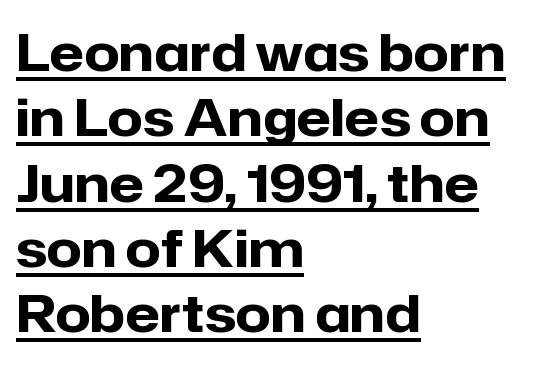
{"serif": "no", "italic": "no", "bold": "yes", "weight": "heavy", "width": "normal", "stroke_contrast": "low", "x_height": "medium", "monospaced": "no", "underline": "yes", "align": "left", "line_spacing": "normal", "line_spacing_ratio": 1.28, "letter_spacing": "normal", "letter_spacing_em": 0.0, "glyph_px": 51}
